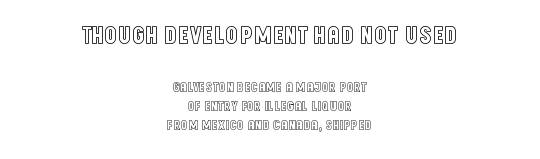
Leading: standard. The lettering holds an erect, upright posture throughout. Block one is the big one; block two sits smaller underneath. This sample uses plain, unmodified letter spacing. The whitespace from short lines is split evenly between both sides.
